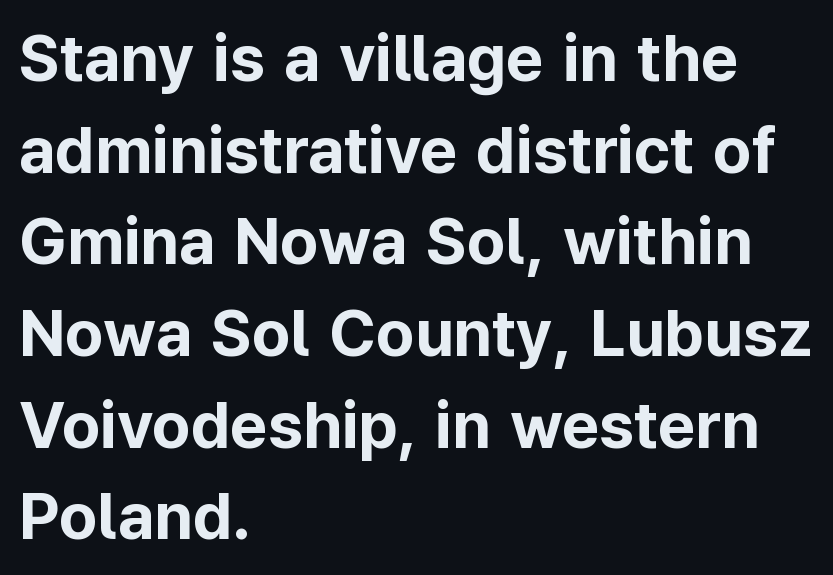
Q: Is the text bold? A: Yes.
Q: Is the text italic (slanted)? A: No, it is upright.
Q: Is the typeface a serif or a sans-serif typeface? A: Sans-serif.
Q: Is the text underlined? A: No.
Q: How is the paragraph aligned? A: Left-aligned.
Q: Is the spacing between letters normal or unusually wide? A: Normal.
Q: Is the spacing between lines tight, normal or loose? A: Normal.
Q: Width (condensed, normal, or wide)? A: Normal.
Q: Stroke contrast? A: Low.
Q: x-height? A: Medium.
Q: Monospaced? A: No.
